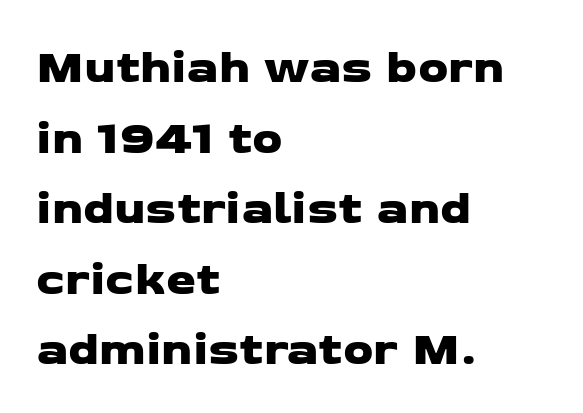
Spacing verdict: proportional, widths tailored to each character. The zone under the glyphs is completely vacant. In terms of leading, this rendering sits right in the middle. Nothing sits at the stroke ends, so this counts as sans-serif.
